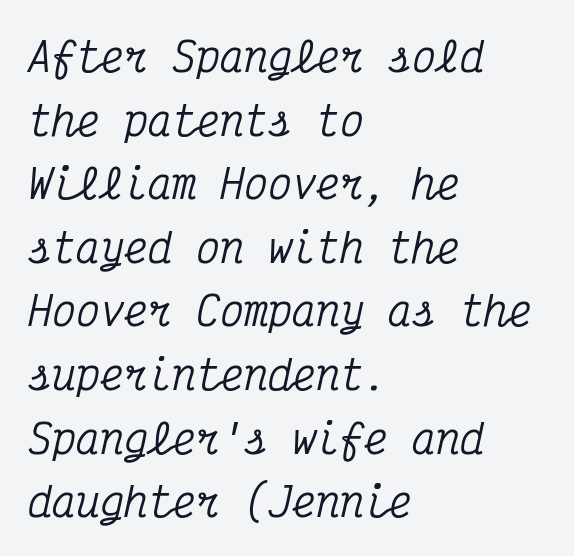
The image shows 40 px condensed serif type, italic (leaning right), monospaced; set left-aligned, normal line spacing (1.59x), normal letter spacing, not underlined; medium stroke contrast and a medium x-height.
